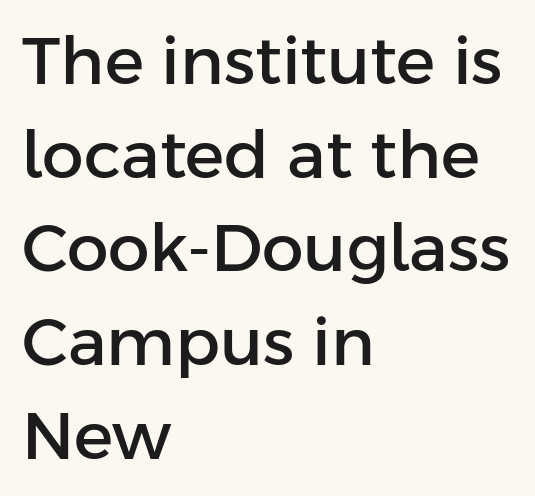
The image shows 66 px sans-serif type, upright; set left-aligned, normal line spacing (1.42x), normal letter spacing, not underlined; low stroke contrast and a medium x-height.
